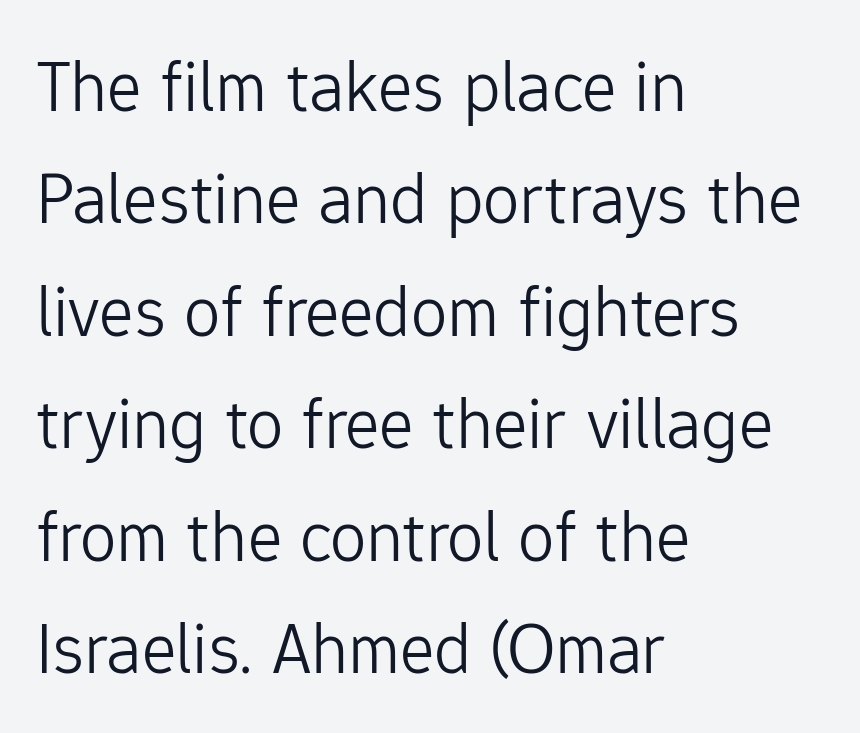
The image shows 73 px light sans-serif type, upright; set left-aligned, normal line spacing (1.54x), normal letter spacing, not underlined; low stroke contrast and a medium x-height.
